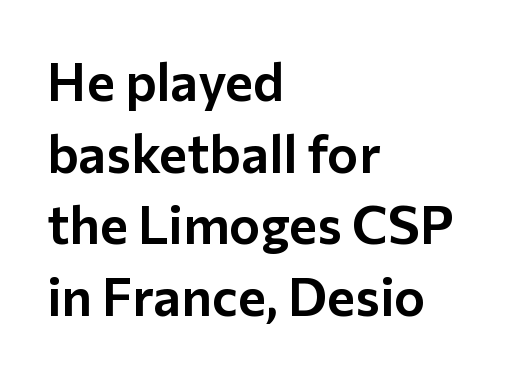
{"serif": "no", "italic": "no", "width": "normal", "stroke_contrast": "low", "x_height": "medium", "monospaced": "no", "underline": "no", "align": "left", "line_spacing": "normal", "line_spacing_ratio": 1.35, "letter_spacing": "normal", "letter_spacing_em": 0.0, "glyph_px": 53}
